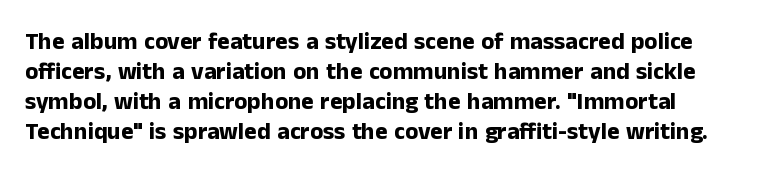
The image shows 24 px bold type, upright; set left-aligned, normal line spacing (1.25x), normal letter spacing, not underlined.
